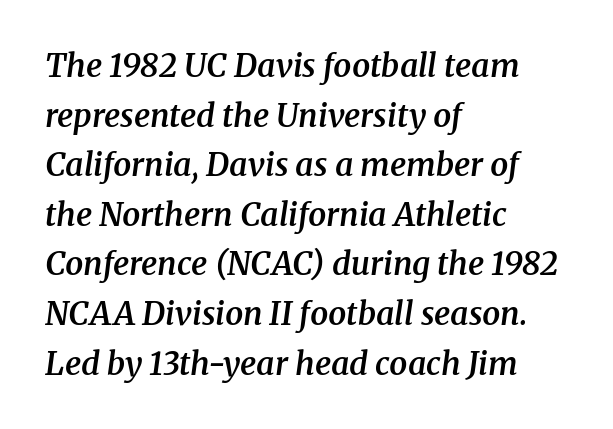
Q: Is the text bold? A: Semi-bold.
Q: Is the text italic (slanted)? A: Yes, it leans right by about 8 degrees.
Q: Is the typeface a serif or a sans-serif typeface? A: Serif.
Q: Is the text underlined? A: No.
Q: How is the paragraph aligned? A: Left-aligned.
Q: Is the spacing between letters normal or unusually wide? A: Normal.
Q: Is the spacing between lines tight, normal or loose? A: Normal.
Q: Width (condensed, normal, or wide)? A: Normal.
Q: Stroke contrast? A: Medium.
Q: x-height? A: Medium.
Q: Monospaced? A: No.
